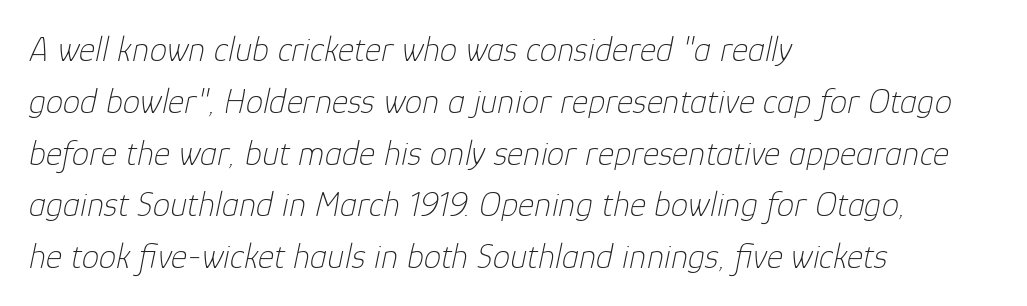
The image shows 35 px thin type, italic (leaning right); set left-aligned, normal line spacing (1.48x), normal letter spacing, not underlined; low stroke contrast and a medium x-height.
